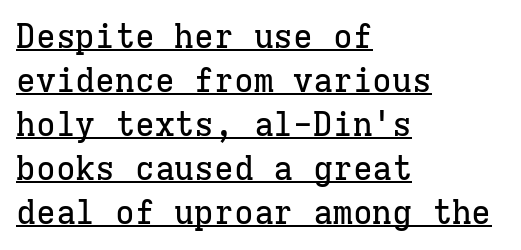
The image shows 33 px serif type, upright, monospaced; set left-aligned, normal line spacing (1.33x), normal letter spacing, underlined; low stroke contrast and a medium x-height.
